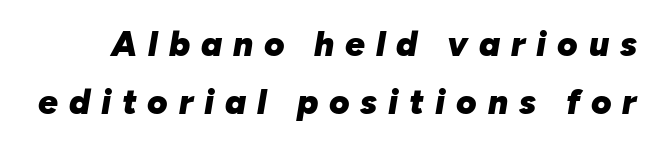
The designer left line spacing at the default. Look at the tracking — it's clearly loosened, letters drifting apart. Looks like regular typesetting: each glyph gets only the width it needs. Beneath every word, the page is bare. Thick stems and heavy bowls — unmistakably bold.
